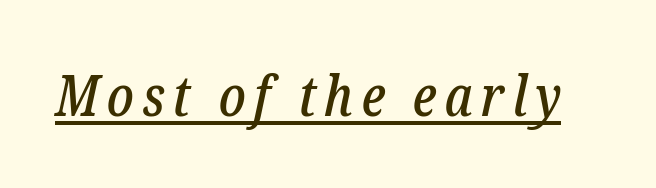
This is serif lettering, the kind often seen in printed books. Character widths vary here, with narrow letters taking less room than wide ones. The passage shown leans; its letterforms are oblique. Is there an underline? Yes — a line sits under the letters.
